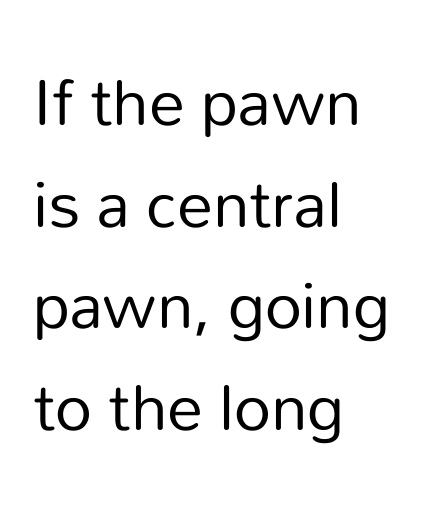
Q: Is the text bold? A: No.
Q: Is the text italic (slanted)? A: No, it is upright.
Q: Is the typeface a serif or a sans-serif typeface? A: Sans-serif.
Q: Is the text underlined? A: No.
Q: How is the paragraph aligned? A: Left-aligned.
Q: Is the spacing between letters normal or unusually wide? A: Normal.
Q: Is the spacing between lines tight, normal or loose? A: Normal.
Q: Width (condensed, normal, or wide)? A: Normal.
Q: Stroke contrast? A: Low.
Q: x-height? A: Medium.
Q: Monospaced? A: No.
